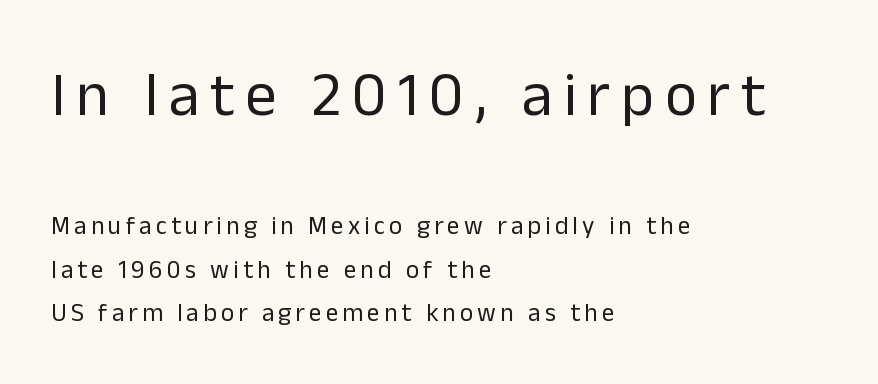
Q: Is the text bold? A: No.
Q: Is the text italic (slanted)? A: No, it is upright.
Q: Is the typeface a serif or a sans-serif typeface? A: Sans-serif.
Q: Is the text underlined? A: No.
Q: How is the paragraph aligned? A: Left-aligned.
Q: Which block of text is set in a larger size, the first (top) or the second (bottom)? A: The first (top) one.
Q: Width (condensed, normal, or wide)? A: Normal.
Q: Stroke contrast? A: Low.
Q: x-height? A: Medium.
Q: Monospaced? A: No.
